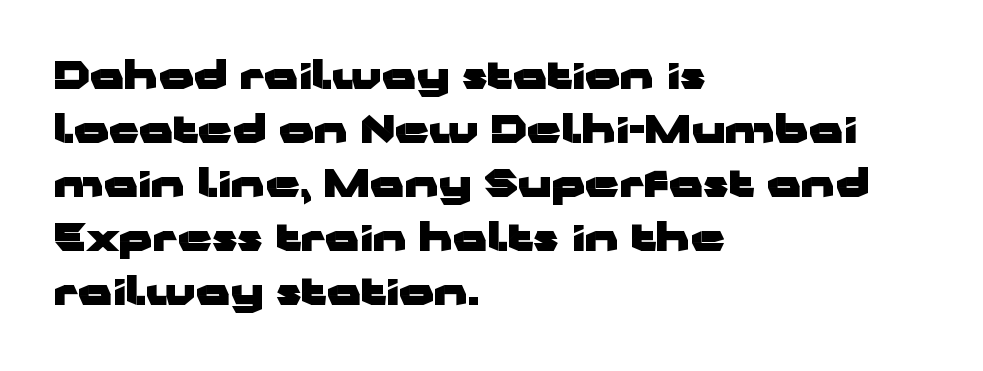
Q: Is the text bold? A: Yes.
Q: Is the text italic (slanted)? A: No, it is upright.
Q: Is the typeface a serif or a sans-serif typeface? A: Sans-serif.
Q: Is the text underlined? A: No.
Q: How is the paragraph aligned? A: Left-aligned.
Q: Is the spacing between letters normal or unusually wide? A: Normal.
Q: Is the spacing between lines tight, normal or loose? A: Normal.
Q: Width (condensed, normal, or wide)? A: Wide.
Q: Stroke contrast? A: Low.
Q: x-height? A: Medium.
Q: Monospaced? A: No.
